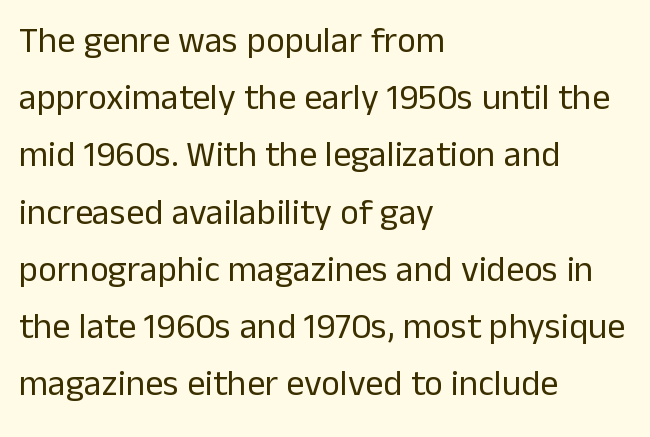
Q: Is the text bold? A: No.
Q: Is the text italic (slanted)? A: No, it is upright.
Q: Is the typeface a serif or a sans-serif typeface? A: Sans-serif.
Q: Is the text underlined? A: No.
Q: How is the paragraph aligned? A: Left-aligned.
Q: Is the spacing between letters normal or unusually wide? A: Normal.
Q: Is the spacing between lines tight, normal or loose? A: Normal.
Q: Width (condensed, normal, or wide)? A: Normal.
Q: Stroke contrast? A: Low.
Q: x-height? A: Medium.
Q: Monospaced? A: No.
